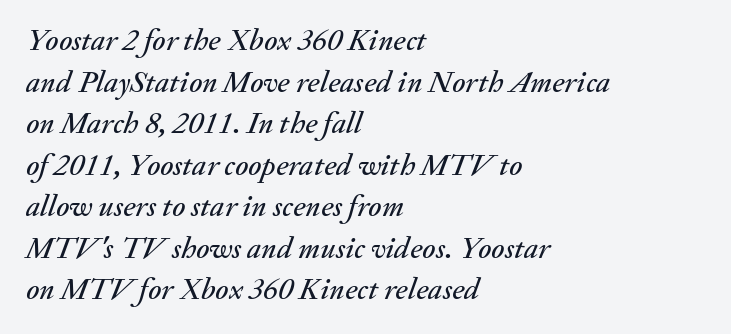
The image shows 31 px text type, italic (leaning right); set left-aligned, normal line spacing (1.34x), normal letter spacing, not underlined; medium stroke contrast and a small x-height.
